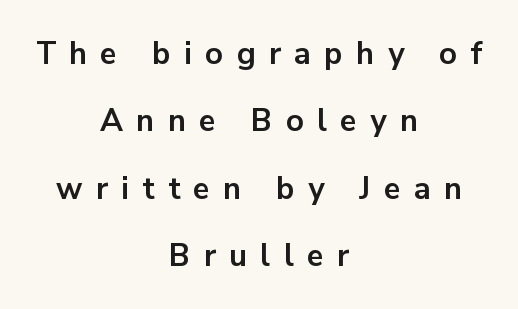
Check the space under the baseline: it is left empty. The line-height multiplier appears high, well above default. You could not count columns in this text — the font is proportionally spaced. This is sans-serif lettering, the kind often seen on screens and signage. This sample uses an upright cut, with every glyph sitting square on the baseline. The rendering positions every line midway between the sides.
